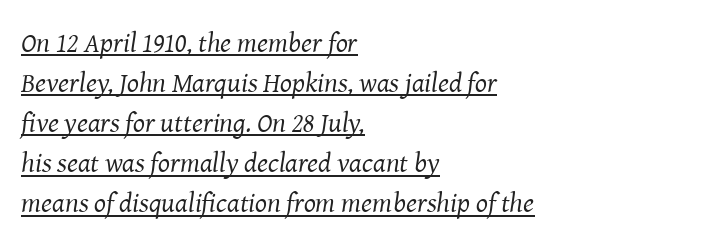
{"serif": "yes", "italic": "yes", "lean": "right", "slant_degrees": 8, "bold": "no", "weight": "regular", "width": "normal", "stroke_contrast": "medium", "x_height": "medium", "monospaced": "no", "underline": "yes", "align": "left", "line_spacing": "normal", "line_spacing_ratio": 1.43, "letter_spacing": "normal", "letter_spacing_em": 0.0, "glyph_px": 28}
